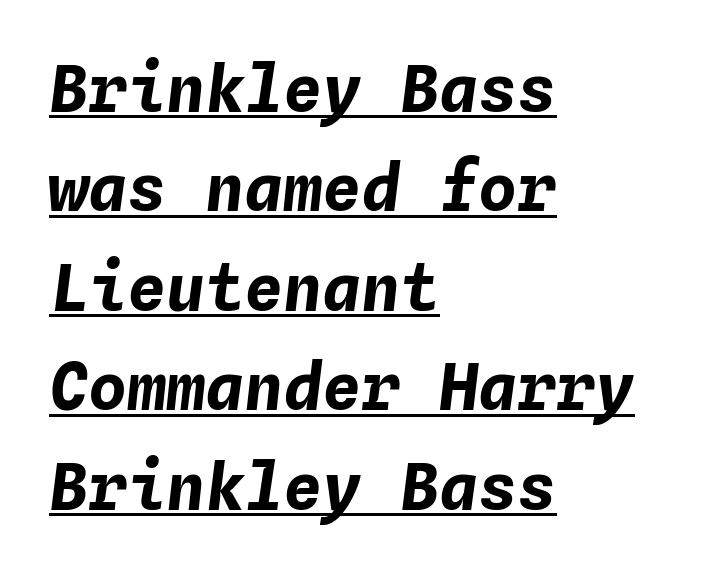
Q: Is the text bold? A: Yes.
Q: Is the text italic (slanted)? A: Yes, it leans right by about 4 degrees.
Q: Is the text underlined? A: Yes.
Q: How is the paragraph aligned? A: Left-aligned.
Q: Is the spacing between letters normal or unusually wide? A: Normal.
Q: Is the spacing between lines tight, normal or loose? A: Normal.
Q: Width (condensed, normal, or wide)? A: Normal.
Q: Stroke contrast? A: Low.
Q: x-height? A: Medium.
Q: Monospaced? A: Yes.
